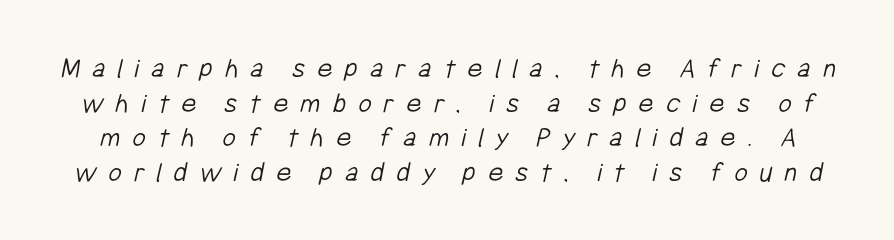
Q: Is the text bold? A: No.
Q: Is the typeface a serif or a sans-serif typeface? A: Sans-serif.
Q: Is the text underlined? A: No.
Q: Is the spacing between letters normal or unusually wide? A: Unusually wide.
Q: Width (condensed, normal, or wide)? A: Condensed.
Q: Stroke contrast? A: Low.
Q: x-height? A: Medium.
Q: Monospaced? A: No.
